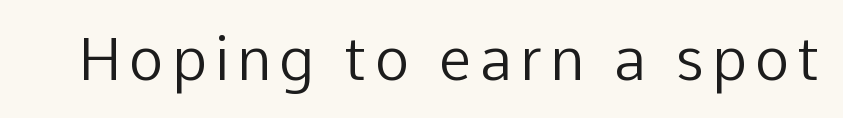
The image shows 59 px regular-weight sans-serif type, upright; set not underlined; low stroke contrast and a medium x-height.
